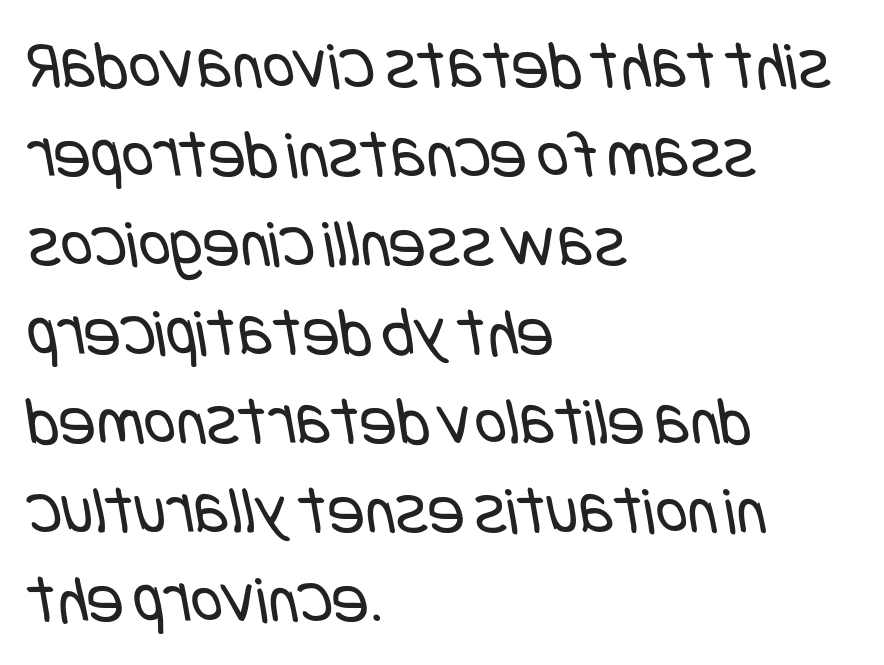
The image shows 69 px regular-weight, condensed sans-serif type; set left-aligned, normal line spacing (1.29x), normal letter spacing, not underlined; low stroke contrast and a large x-height.
